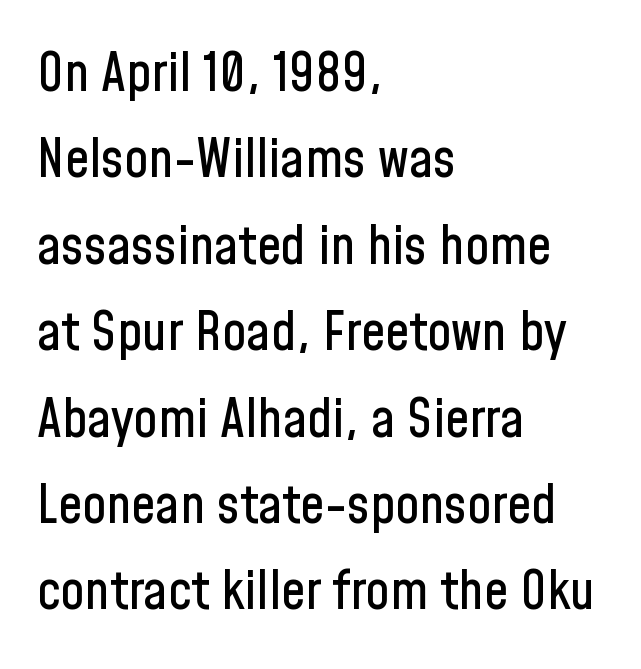
Q: Is the text italic (slanted)? A: No, it is upright.
Q: Is the typeface a serif or a sans-serif typeface? A: Sans-serif.
Q: Is the text underlined? A: No.
Q: How is the paragraph aligned? A: Left-aligned.
Q: Is the spacing between letters normal or unusually wide? A: Normal.
Q: Is the spacing between lines tight, normal or loose? A: Normal.
Q: Width (condensed, normal, or wide)? A: Condensed.
Q: Stroke contrast? A: Low.
Q: x-height? A: Medium.
Q: Monospaced? A: No.
